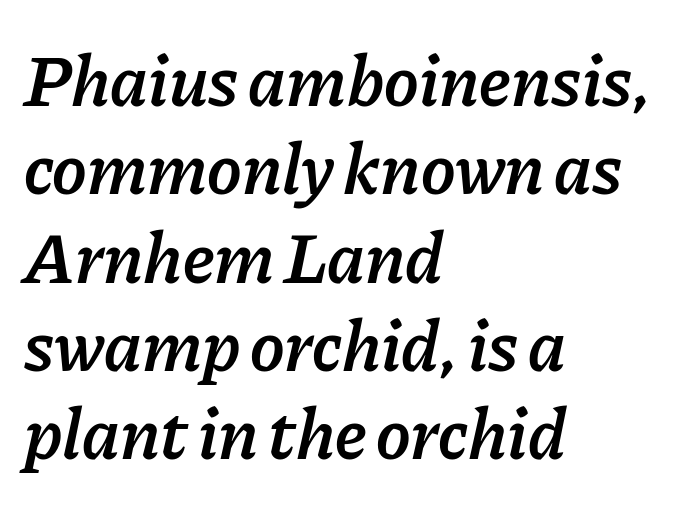
Q: Is the text bold? A: Semi-bold.
Q: Is the text italic (slanted)? A: Yes, it leans right by about 11 degrees.
Q: Is the text underlined? A: No.
Q: How is the paragraph aligned? A: Left-aligned.
Q: Is the spacing between letters normal or unusually wide? A: Normal.
Q: Width (condensed, normal, or wide)? A: Normal.
Q: Stroke contrast? A: Low.
Q: x-height? A: Medium.
Q: Monospaced? A: No.
